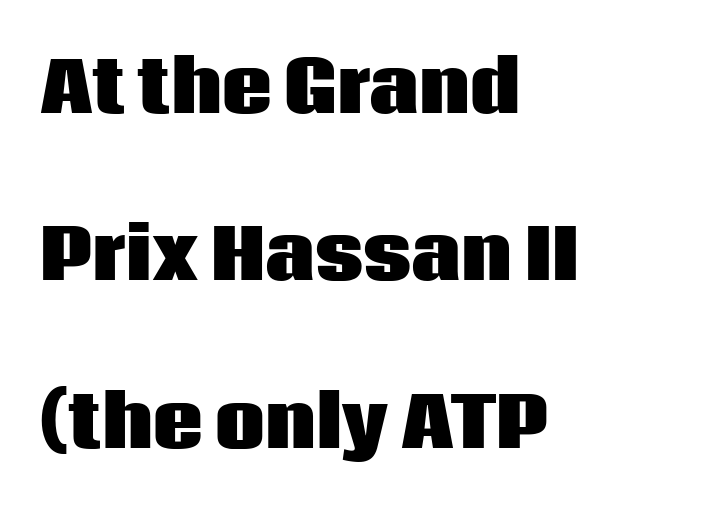
{"serif": "no", "italic": "no", "bold": "yes", "weight": "heavy", "width": "normal", "stroke_contrast": "low", "x_height": "large", "monospaced": "no", "underline": "no", "align": "left", "line_spacing": "loose", "line_spacing_ratio": 2.39, "letter_spacing": "normal", "letter_spacing_em": 0.0, "glyph_px": 70}
